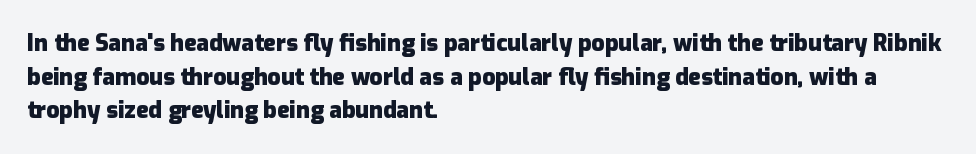
Q: Is the text bold? A: Yes.
Q: Is the text italic (slanted)? A: No, it is upright.
Q: Is the text underlined? A: No.
Q: How is the paragraph aligned? A: Left-aligned.
Q: Is the spacing between letters normal or unusually wide? A: Normal.
Q: Is the spacing between lines tight, normal or loose? A: Normal.
